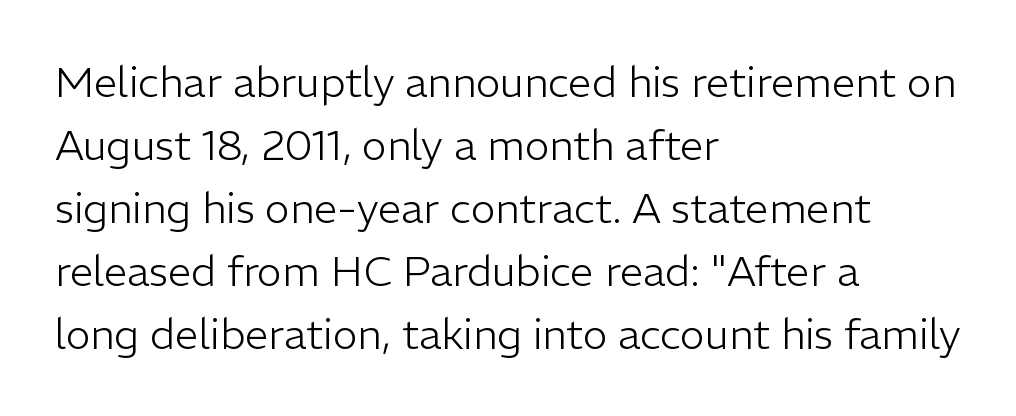
Q: Is the text bold? A: No.
Q: Is the text italic (slanted)? A: No, it is upright.
Q: Is the typeface a serif or a sans-serif typeface? A: Sans-serif.
Q: Is the text underlined? A: No.
Q: How is the paragraph aligned? A: Left-aligned.
Q: Is the spacing between letters normal or unusually wide? A: Normal.
Q: Is the spacing between lines tight, normal or loose? A: Normal.
Q: Width (condensed, normal, or wide)? A: Normal.
Q: Stroke contrast? A: Low.
Q: x-height? A: Medium.
Q: Monospaced? A: No.
